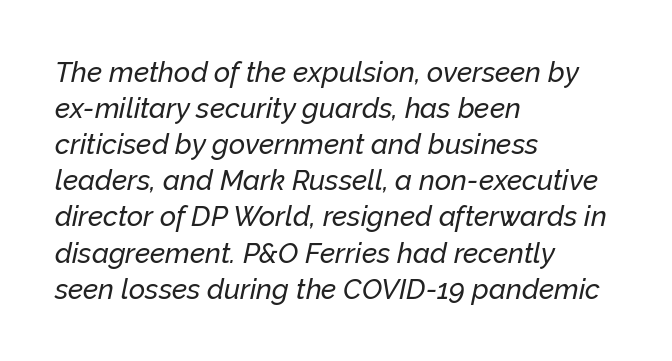
{"italic": "yes", "lean": "right", "slant_degrees": 12, "width": "normal", "stroke_contrast": "low", "x_height": "medium", "monospaced": "no", "underline": "no", "align": "left", "line_spacing": "normal", "line_spacing_ratio": 1.29, "letter_spacing": "normal", "letter_spacing_em": 0.0, "glyph_px": 28}
